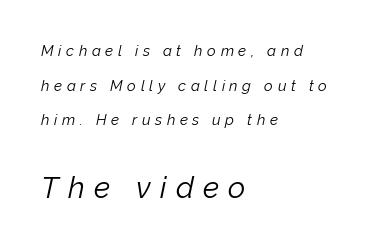
Q: Is the text bold? A: No.
Q: Is the text italic (slanted)? A: Yes, it leans right by about 12 degrees.
Q: Is the text underlined? A: No.
Q: How is the paragraph aligned? A: Left-aligned.
Q: Is the spacing between letters normal or unusually wide? A: Unusually wide.
Q: Is the spacing between lines tight, normal or loose? A: Loose.
Q: Which block of text is set in a larger size, the first (top) or the second (bottom)? A: The second (bottom) one.
Q: Width (condensed, normal, or wide)? A: Normal.
Q: Stroke contrast? A: Low.
Q: x-height? A: Medium.
Q: Monospaced? A: No.
